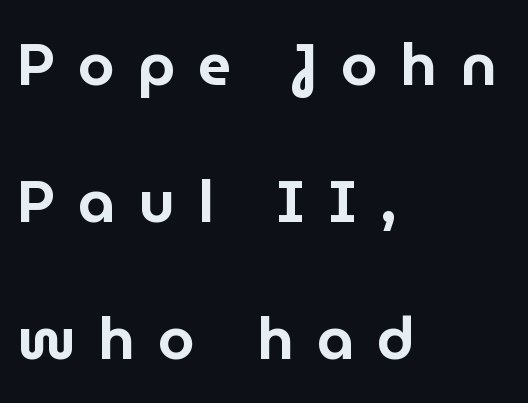
The image shows 59 px sans-serif type, upright; set left-aligned, loose line spacing (2.32x), unusually wide letter spacing (+0.39 em), not underlined; low stroke contrast and a medium x-height.
